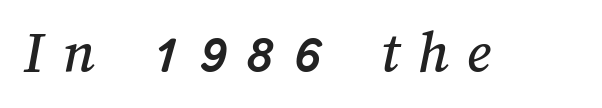
{"width": "normal", "stroke_contrast": "medium", "x_height": "medium", "monospaced": "no", "underline": "no", "letter_spacing": "wide", "letter_spacing_em": 0.3, "glyph_px": 61}
